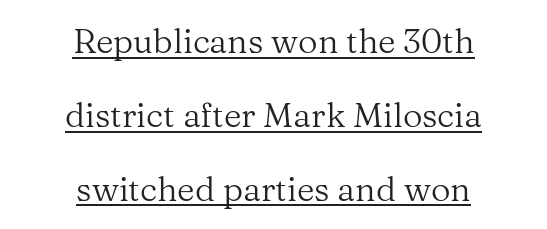
Q: Is the text bold? A: No.
Q: Is the text italic (slanted)? A: No, it is upright.
Q: Is the typeface a serif or a sans-serif typeface? A: Serif.
Q: Is the text underlined? A: Yes.
Q: How is the paragraph aligned? A: Centered.
Q: Is the spacing between letters normal or unusually wide? A: Normal.
Q: Is the spacing between lines tight, normal or loose? A: Loose.
Q: Width (condensed, normal, or wide)? A: Normal.
Q: Stroke contrast? A: Medium.
Q: x-height? A: Medium.
Q: Monospaced? A: No.
